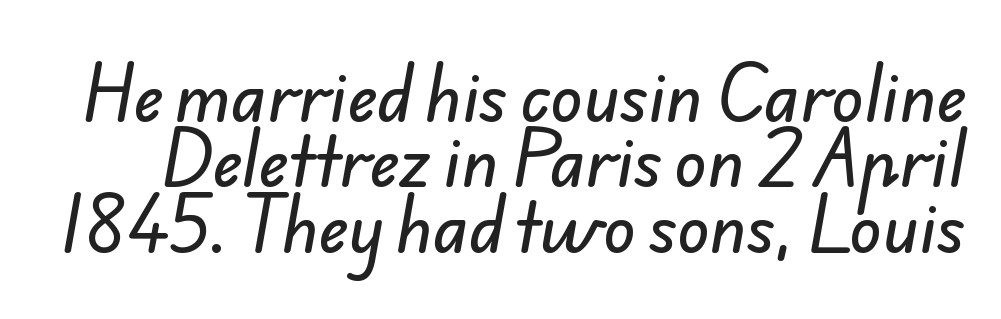
Regarding serifs, this sample does without them. The space between consecutive lines is stingy. In terms of letterspacing, this is plain default setting. The passage shown is typed in a proportional face where columns would drift. Clear beneath every line of the passage.
